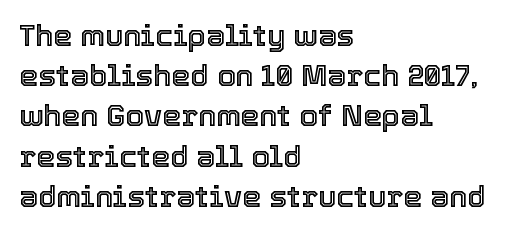
The image shows 30 px text type, upright; set left-aligned, normal line spacing (1.34x), normal letter spacing, not underlined; a medium x-height.
